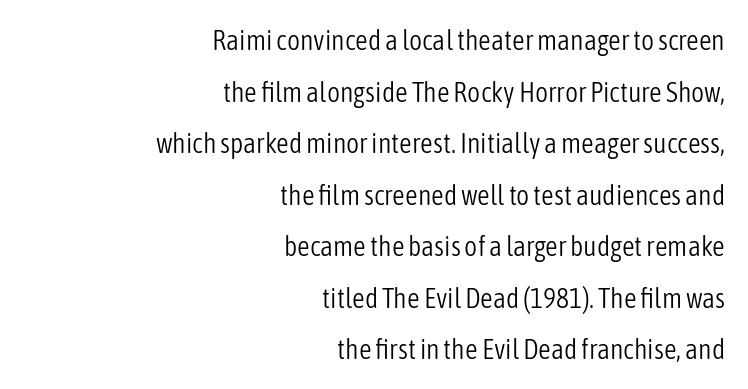
{"serif": "no", "italic": "no", "bold": "no", "weight": "light", "width": "condensed", "stroke_contrast": "low", "x_height": "medium", "monospaced": "no", "underline": "no", "align": "right", "line_spacing_ratio": 1.84, "letter_spacing": "normal", "letter_spacing_em": 0.0, "glyph_px": 28}
